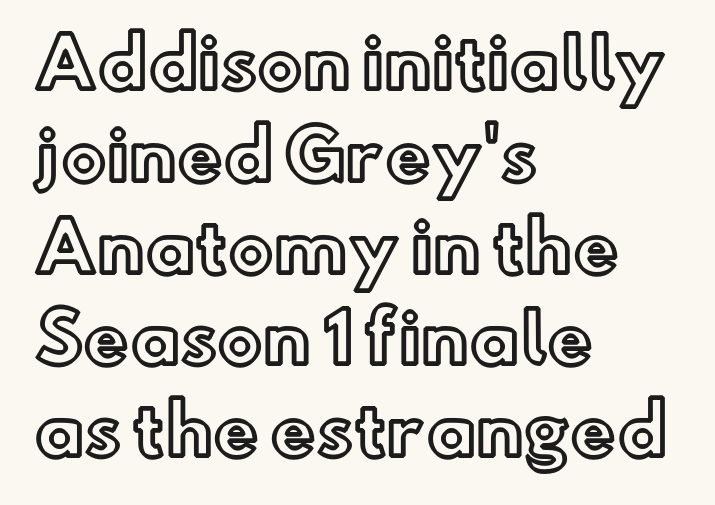
Q: Is the text italic (slanted)? A: No, it is upright.
Q: Is the text underlined? A: No.
Q: How is the paragraph aligned? A: Left-aligned.
Q: Is the spacing between letters normal or unusually wide? A: Normal.
Q: Is the spacing between lines tight, normal or loose? A: Normal.
Q: Width (condensed, normal, or wide)? A: Normal.
Q: x-height? A: Small.
Q: Monospaced? A: No.
